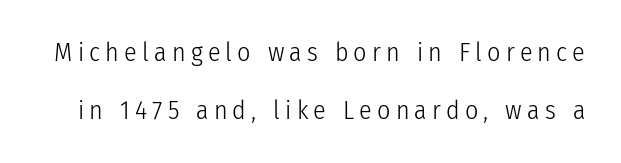
Q: Is the text bold? A: No.
Q: Is the text italic (slanted)? A: No, it is upright.
Q: Is the text underlined? A: No.
Q: Is the spacing between letters normal or unusually wide? A: Unusually wide.
Q: Is the spacing between lines tight, normal or loose? A: Loose.
